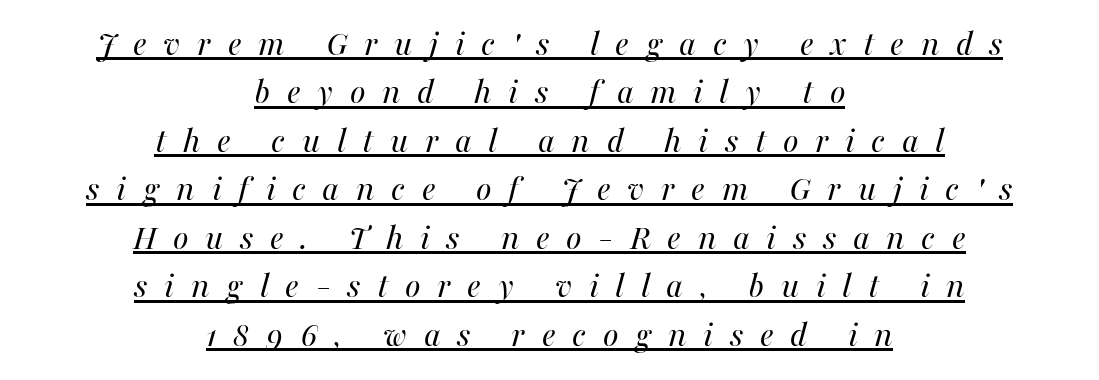
Is the type slanted? Yes — the strokes lean at a clear angle. Stem width sits at or under what a default text font uses. The gaps between neighbouring characters are conspicuously large. Note the varied advance widths — an 'i' is clearly narrower than an 'm'. Is there much room between lines? A standard amount, neither cramped nor airy.
